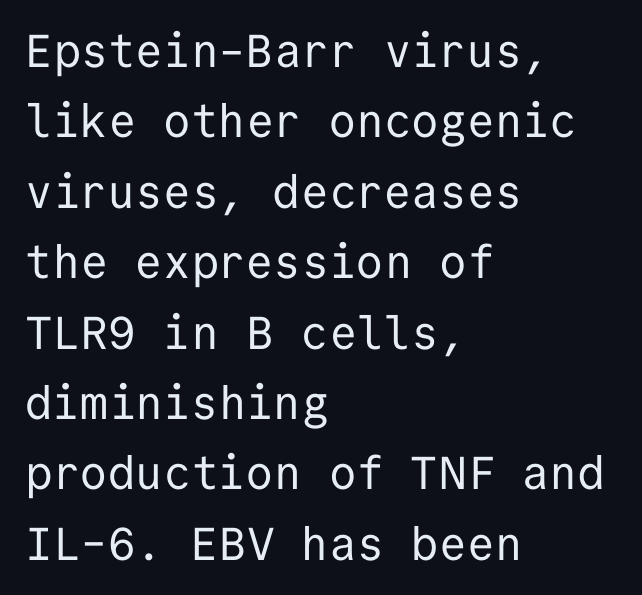
{"serif": "no", "italic": "no", "bold": "no", "weight": "regular", "width": "normal", "stroke_contrast": "low", "x_height": "medium", "monospaced": "yes", "underline": "no", "align": "left", "line_spacing": "normal", "line_spacing_ratio": 1.53, "letter_spacing": "normal", "letter_spacing_em": 0.0, "glyph_px": 46}
